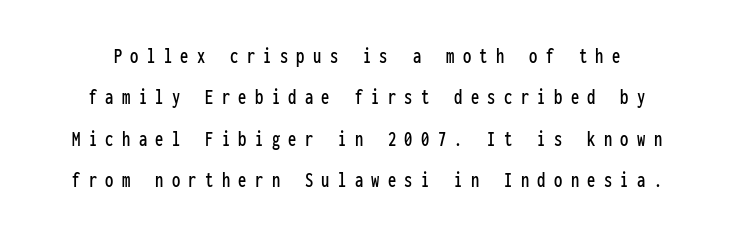
{"italic": "no", "underline": "no", "line_spacing_ratio": 1.88, "letter_spacing": "wide", "letter_spacing_em": 0.38, "glyph_px": 22}
